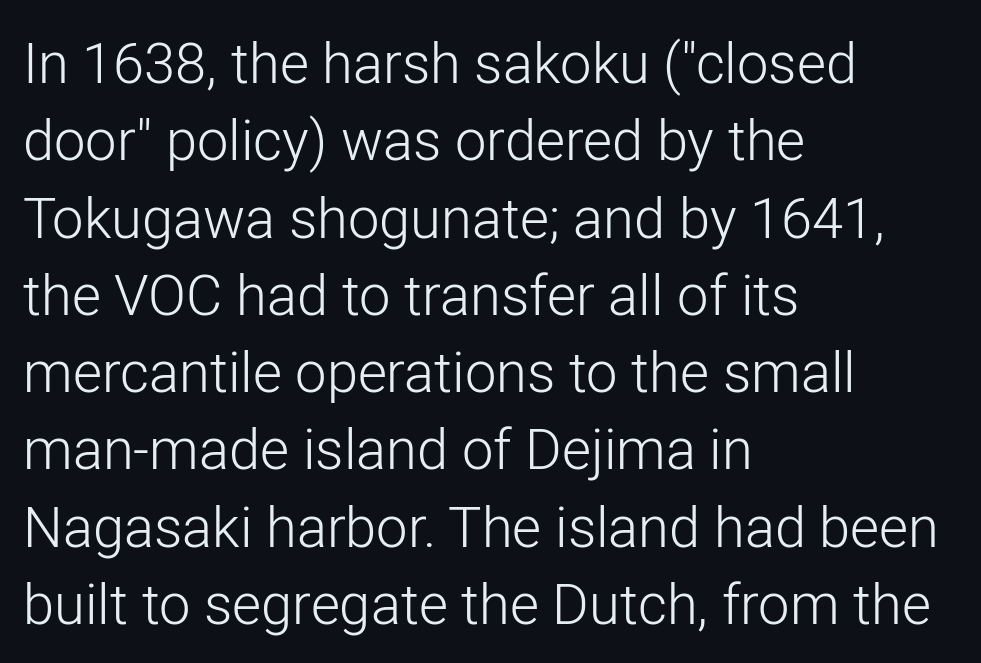
{"serif": "no", "italic": "no", "bold": "no", "weight": "light", "width": "normal", "stroke_contrast": "low", "x_height": "medium", "monospaced": "no", "underline": "no", "align": "left", "line_spacing": "normal", "line_spacing_ratio": 1.38, "letter_spacing": "normal", "letter_spacing_em": 0.0, "glyph_px": 56}
